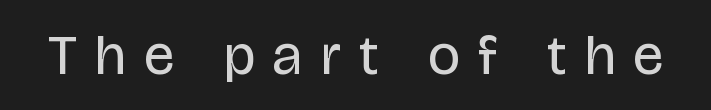
Q: Is the text bold? A: No.
Q: Is the text italic (slanted)? A: No, it is upright.
Q: Is the typeface a serif or a sans-serif typeface? A: Sans-serif.
Q: Is the text underlined? A: No.
Q: Is the spacing between letters normal or unusually wide? A: Unusually wide.
Q: Width (condensed, normal, or wide)? A: Condensed.
Q: Stroke contrast? A: Low.
Q: x-height? A: Large.
Q: Monospaced? A: No.
